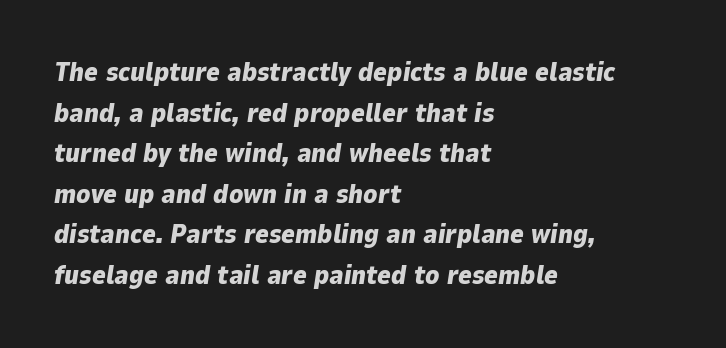
Pretty heavy lettering here — definitely bold. Type without underlining. Quick note: italic. Is the block centered? No — it sits flush against the left margin.
